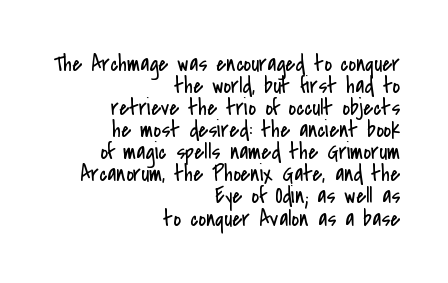
{"italic": "no", "bold": "no", "underline": "no", "align": "right", "line_spacing": "tight", "line_spacing_ratio": 0.96, "letter_spacing": "normal", "letter_spacing_em": 0.0, "glyph_px": 23}
